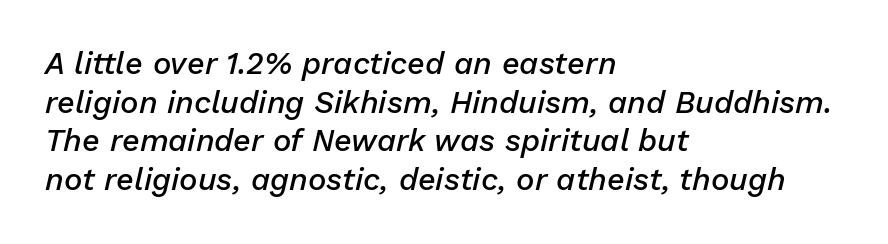
Default kerning and tracking; the words read as compact shapes. Yep, that's italic — everything's leaning. These lines carry some extra weight — a demibold, not a full bold. Letters rest on an invisible, unmarked baseline. Notice how descenders clear the ascenders below comfortably — that's standard leading. In CSS terms this would be text-align: left.
